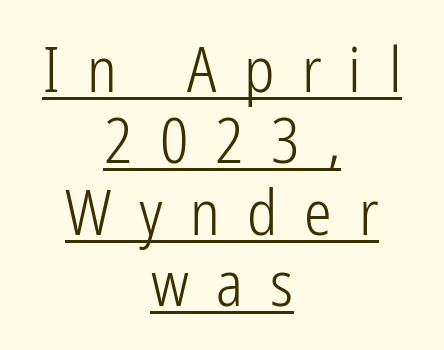
Do the characters align in a grid? No, the font is proportional. Underline: present. Designer's note — italics off, roman on. Note: no serifs on the glyphs.
